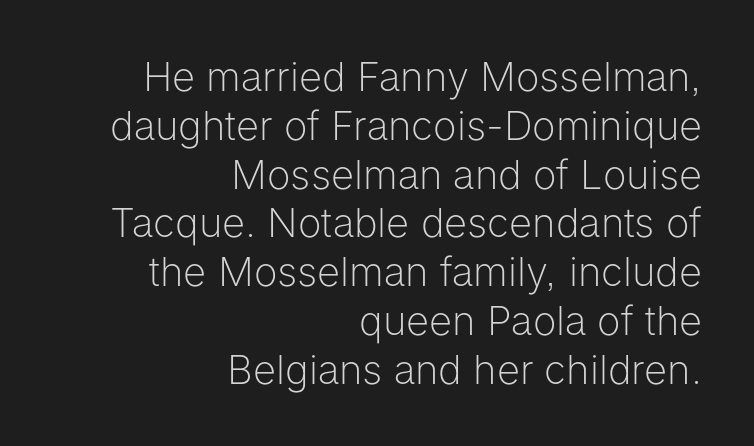
The image shows 40 px light sans-serif type, upright; set right-aligned, line spacing 1.22x, normal letter spacing, not underlined; low stroke contrast and a medium x-height.
